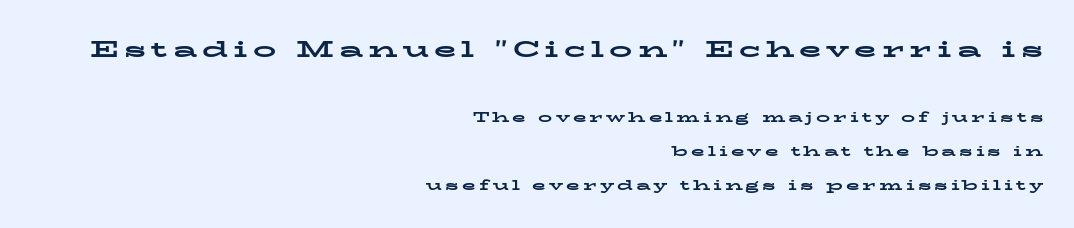
Q: Is the text bold? A: Yes.
Q: Is the text italic (slanted)? A: No, it is upright.
Q: Is the text underlined? A: No.
Q: How is the paragraph aligned? A: Right-aligned.
Q: Is the spacing between letters normal or unusually wide? A: Unusually wide.
Q: Is the spacing between lines tight, normal or loose? A: Loose.
Q: Which block of text is set in a larger size, the first (top) or the second (bottom)? A: The first (top) one.
